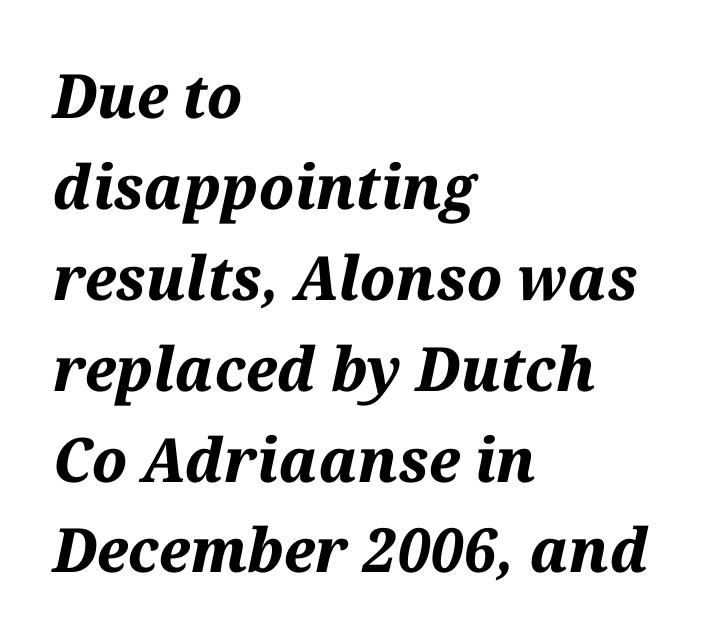
Q: Is the text bold? A: Yes.
Q: Is the text italic (slanted)? A: Yes, it leans right by about 12 degrees.
Q: Is the text underlined? A: No.
Q: How is the paragraph aligned? A: Left-aligned.
Q: Is the spacing between letters normal or unusually wide? A: Normal.
Q: Is the spacing between lines tight, normal or loose? A: Normal.
Q: Width (condensed, normal, or wide)? A: Normal.
Q: Stroke contrast? A: Medium.
Q: x-height? A: Medium.
Q: Monospaced? A: No.
